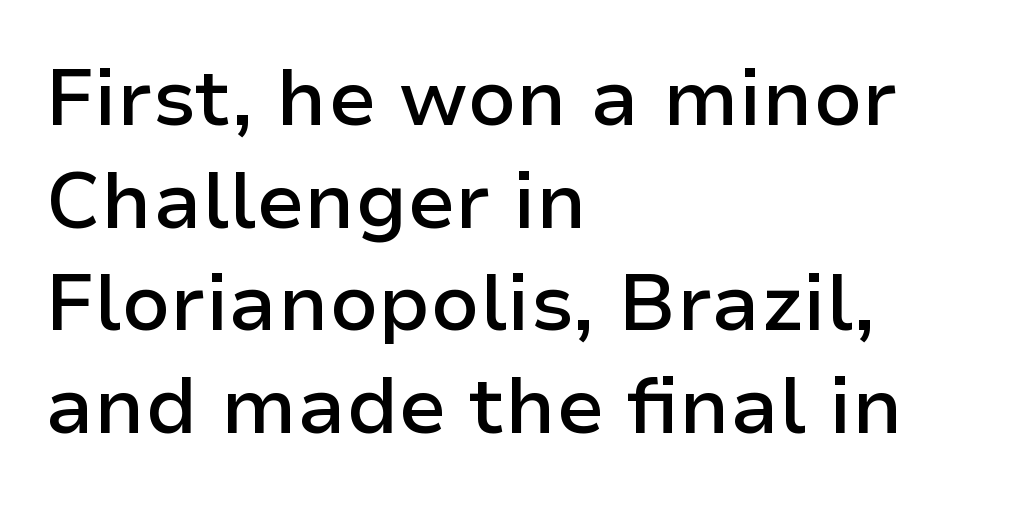
The image shows 79 px semibold sans-serif type, upright; set left-aligned, normal line spacing (1.3x), normal letter spacing, not underlined; low stroke contrast and a medium x-height.
